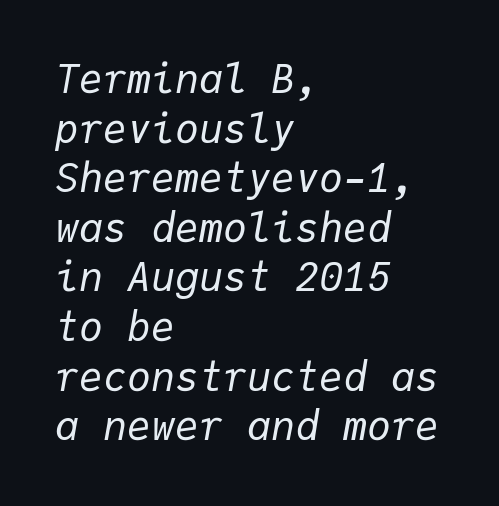
The face used here is monospaced, like something from a code editor. The compositor pushed each line to the left boundary. The letterforms sit at book weight or below. Check under the words: just untouched page. Honestly, the letter spacing is just normal — you wouldn't notice it. The glyphs look as if they've been sheared to an angle.
